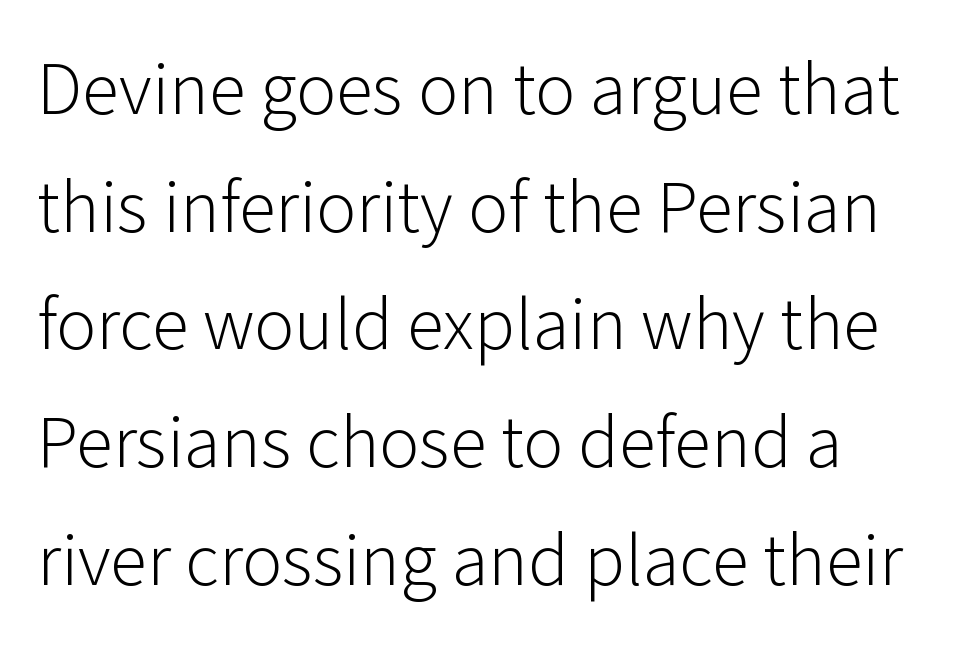
Q: Is the text bold? A: No.
Q: Is the text italic (slanted)? A: No, it is upright.
Q: Is the typeface a serif or a sans-serif typeface? A: Sans-serif.
Q: Is the text underlined? A: No.
Q: How is the paragraph aligned? A: Left-aligned.
Q: Is the spacing between letters normal or unusually wide? A: Normal.
Q: Is the spacing between lines tight, normal or loose? A: Normal.
Q: Width (condensed, normal, or wide)? A: Normal.
Q: Stroke contrast? A: Low.
Q: x-height? A: Medium.
Q: Monospaced? A: No.
